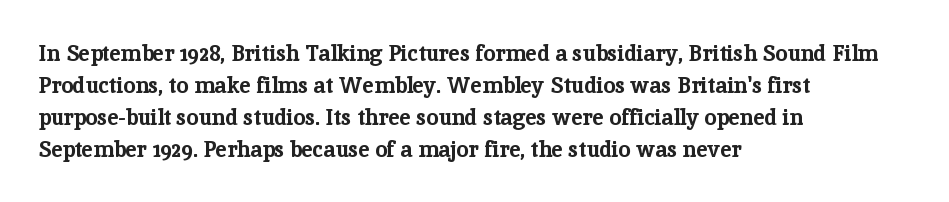
Students, observe: this is what conventionally led text looks like. Ascenders rise straight up at ninety degrees. Pretty heavy lettering here — definitely bold. The words here are not underlined.
